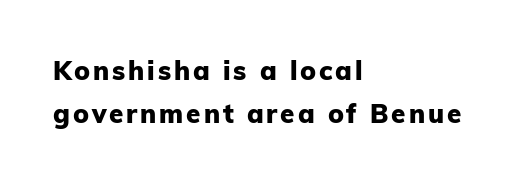
{"italic": "no", "bold": "yes", "underline": "no", "align": "left", "line_spacing": "normal", "line_spacing_ratio": 1.65, "glyph_px": 26}
